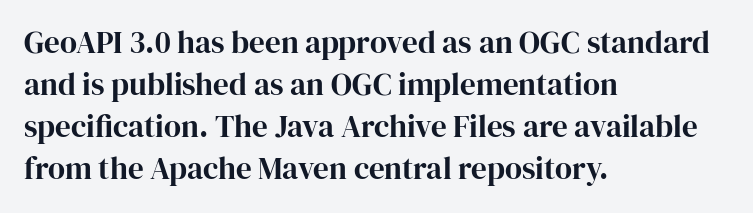
The image shows 31 px serif type, upright; set left-aligned, normal line spacing (1.36x), normal letter spacing, not underlined; high stroke contrast and a medium x-height.
